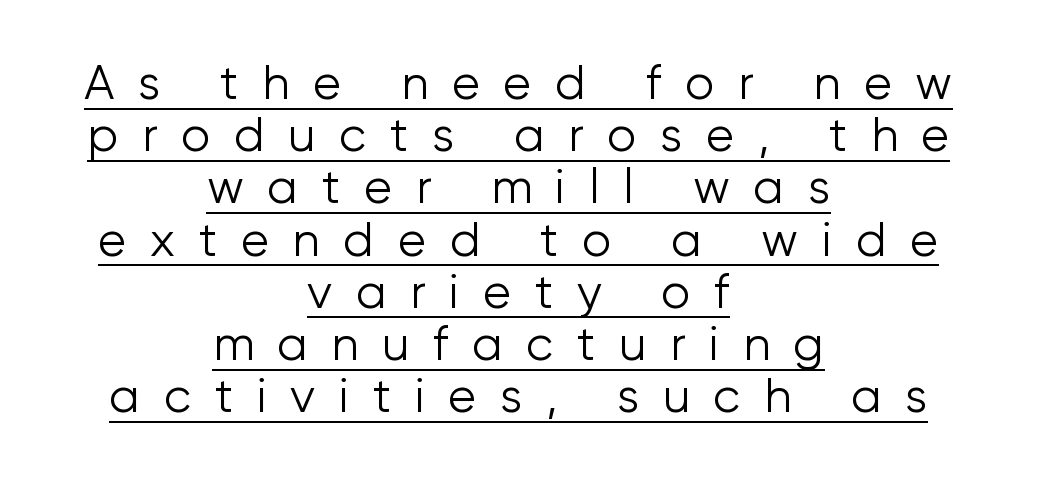
Q: Is the text bold? A: No.
Q: Is the text italic (slanted)? A: No, it is upright.
Q: Is the typeface a serif or a sans-serif typeface? A: Sans-serif.
Q: Is the text underlined? A: Yes.
Q: How is the paragraph aligned? A: Centered.
Q: Is the spacing between letters normal or unusually wide? A: Unusually wide.
Q: Is the spacing between lines tight, normal or loose? A: Tight.
Q: Width (condensed, normal, or wide)? A: Normal.
Q: Stroke contrast? A: Low.
Q: x-height? A: Medium.
Q: Monospaced? A: No.
